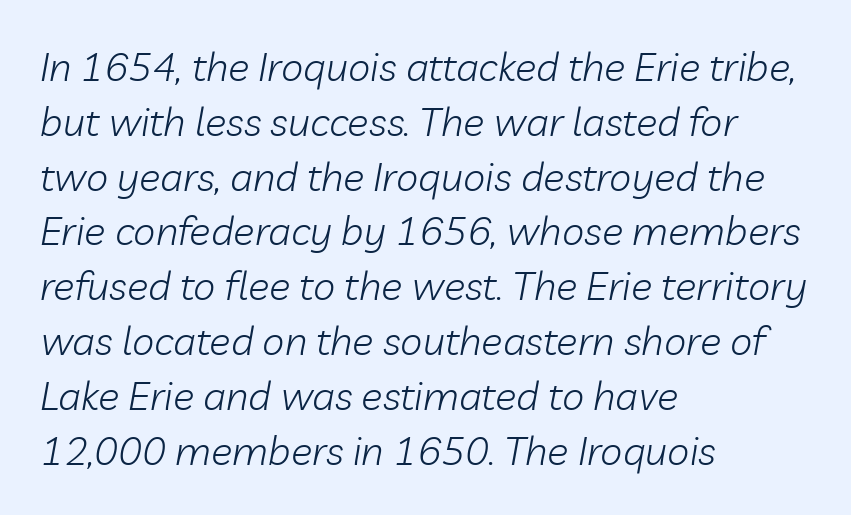
Q: Is the text bold? A: No.
Q: Is the text italic (slanted)? A: Yes, it leans right by about 10 degrees.
Q: Is the text underlined? A: No.
Q: How is the paragraph aligned? A: Left-aligned.
Q: Is the spacing between letters normal or unusually wide? A: Normal.
Q: Is the spacing between lines tight, normal or loose? A: Normal.
Q: Width (condensed, normal, or wide)? A: Normal.
Q: Stroke contrast? A: Low.
Q: x-height? A: Medium.
Q: Monospaced? A: No.
